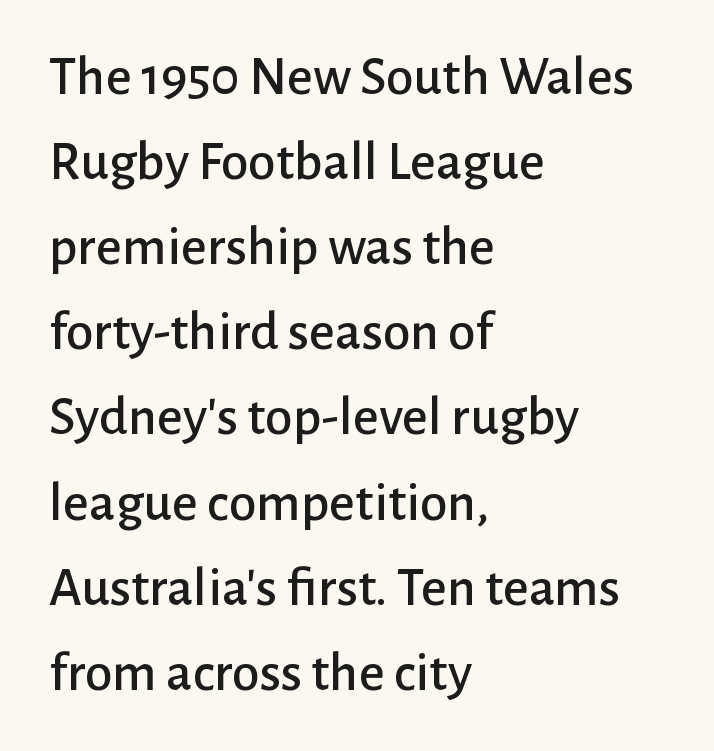
{"serif": "no", "italic": "no", "width": "normal", "stroke_contrast": "low", "x_height": "medium", "monospaced": "no", "underline": "no", "align": "left", "line_spacing": "normal", "line_spacing_ratio": 1.52, "letter_spacing": "normal", "letter_spacing_em": 0.0, "glyph_px": 56}
